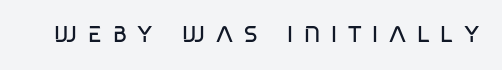
{"bold": "no", "underline": "no", "letter_spacing": "wide", "letter_spacing_em": 0.47, "glyph_px": 23}
